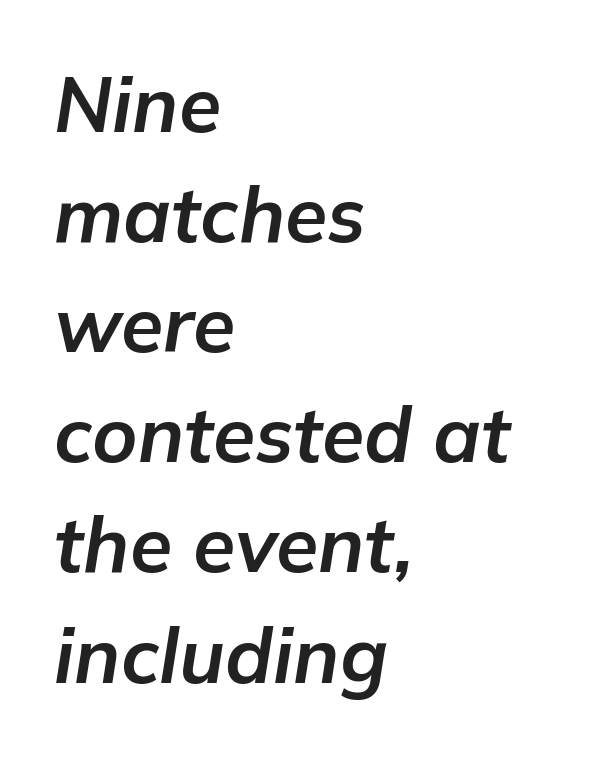
{"italic": "yes", "lean": "right", "slant_degrees": 9, "bold": "yes", "weight": "bold", "width": "normal", "stroke_contrast": "low", "x_height": "medium", "monospaced": "no", "underline": "no", "align": "left", "line_spacing": "normal", "line_spacing_ratio": 1.43, "letter_spacing": "normal", "letter_spacing_em": 0.0, "glyph_px": 77}
